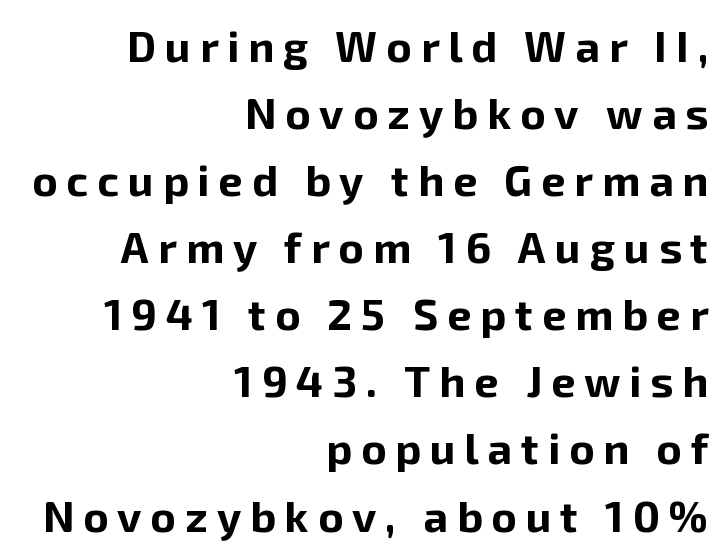
One glance says typical: line gaps are just what's usual. The specimen reads as upright at a glance. Typeset ragged left — the right edge is the straight one. Character widths vary here, with narrow letters taking less room than wide ones. Observe the absence of serifs on each vertical stroke in this sample. Caption: expanded tracking, letters set apart.
